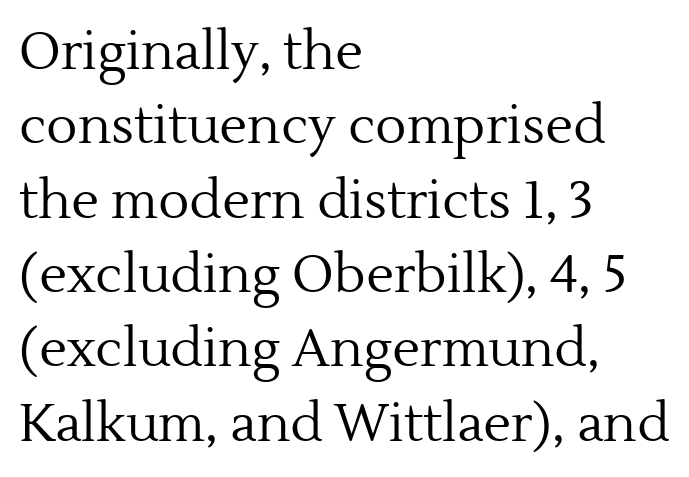
{"serif": "yes", "italic": "no", "bold": "no", "weight": "regular", "width": "normal", "x_height": "medium", "monospaced": "no", "underline": "no", "align": "left", "line_spacing": "normal", "line_spacing_ratio": 1.43, "letter_spacing": "normal", "letter_spacing_em": 0.0, "glyph_px": 52}
